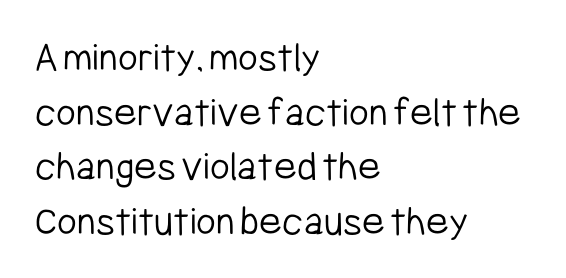
Q: Is the text bold? A: No.
Q: Is the text italic (slanted)? A: No, it is upright.
Q: Is the typeface a serif or a sans-serif typeface? A: Sans-serif.
Q: Is the text underlined? A: No.
Q: How is the paragraph aligned? A: Left-aligned.
Q: Is the spacing between letters normal or unusually wide? A: Normal.
Q: Is the spacing between lines tight, normal or loose? A: Normal.
Q: Width (condensed, normal, or wide)? A: Condensed.
Q: Stroke contrast? A: Low.
Q: x-height? A: Medium.
Q: Monospaced? A: No.
